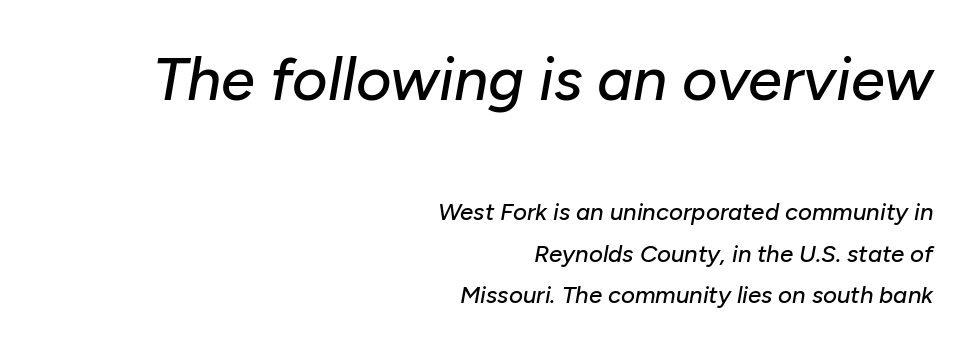
{"italic": "yes", "lean": "right", "slant_degrees": 10, "width": "normal", "stroke_contrast": "low", "x_height": "medium", "monospaced": "no", "underline": "no", "align": "right", "line_spacing_ratio": 1.74, "letter_spacing": "normal", "letter_spacing_em": 0.0, "larger_block": "first", "size_ratio": 2.54, "glyph_px": 61}
